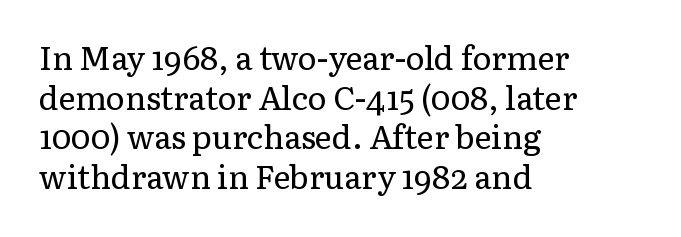
{"serif": "yes", "italic": "no", "bold": "no", "weight": "regular", "width": "normal", "stroke_contrast": "low", "x_height": "medium", "monospaced": "no", "underline": "no", "align": "left", "line_spacing_ratio": 1.24, "letter_spacing": "normal", "letter_spacing_em": 0.0, "glyph_px": 32}
